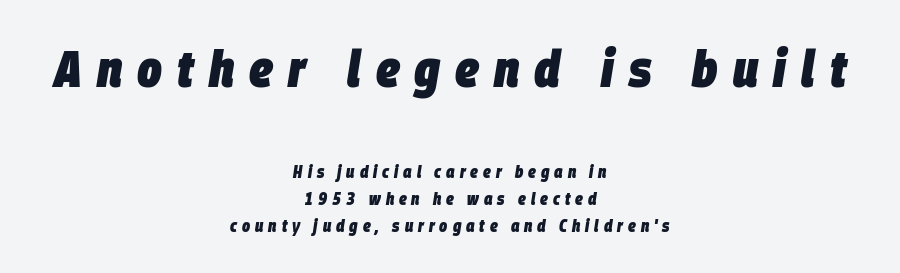
Compared with a flush-left layout, this one balances lines on the center instead. As a designer I'd log this as weight 700, bold. The face used here has a pronounced slope to its letters. The zone under the glyphs is completely vacant.
